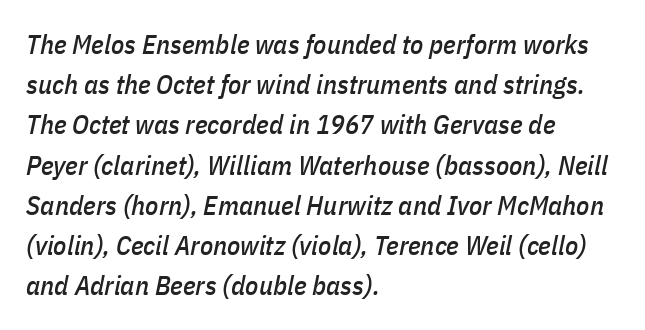
Q: Is the text italic (slanted)? A: Yes, it leans right by about 11 degrees.
Q: Is the text underlined? A: No.
Q: How is the paragraph aligned? A: Left-aligned.
Q: Is the spacing between letters normal or unusually wide? A: Normal.
Q: Is the spacing between lines tight, normal or loose? A: Normal.
